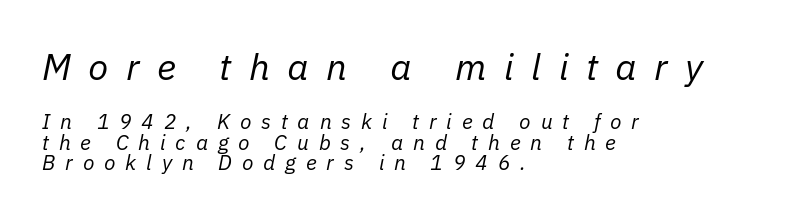
The text block is weighted toward the left margin, trailing off unevenly rightward. This sample uses expanded letter spacing, leaving extra air between glyphs. Emphasis-style slanted type is in use. Whoever set this chose condensed vertical rhythm over breathing room.
